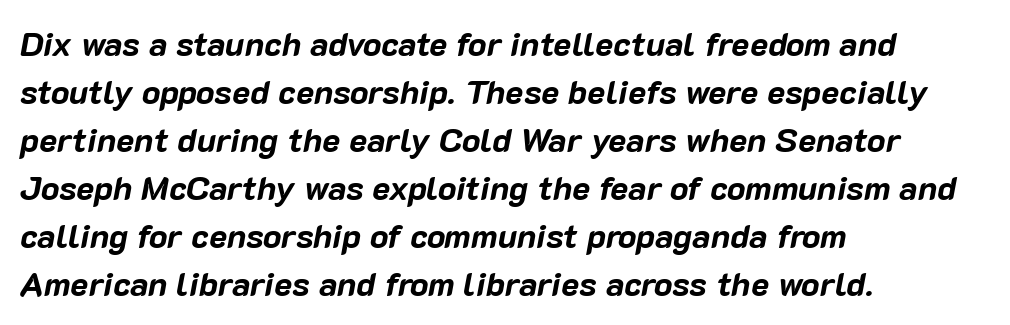
Visually the block forms a straight wall on the left and a jagged coastline on the right. Does the weight exceed regular? Yes, all the way to bold. Observe the ordinary spacing: letters are neighbours, not strangers. The lines sit at an ordinary, default distance from one another. Think of a printed novel: that variable character pitch is what you see here.
